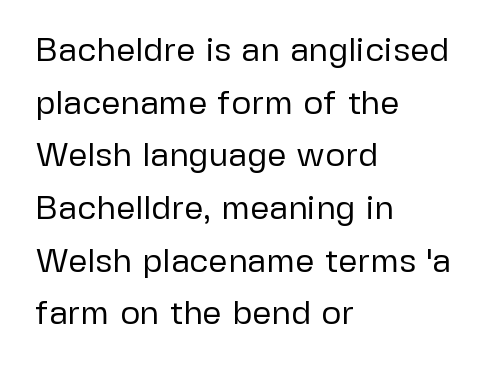
The image shows 34 px regular-weight sans-serif type, upright; set left-aligned, normal line spacing (1.55x), normal letter spacing, not underlined; low stroke contrast and a medium x-height.
